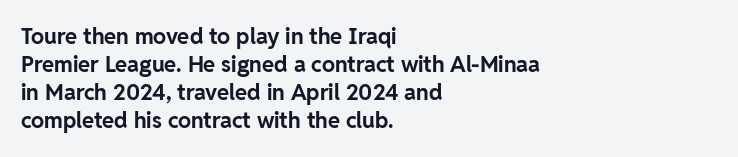
The image shows 22 px bold type, upright; set left-aligned, normal line spacing (1.28x), normal letter spacing, not underlined.
